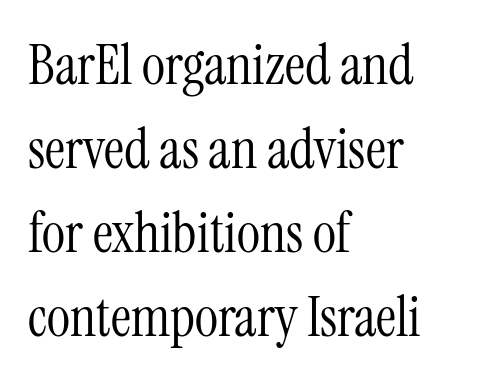
{"serif": "yes", "italic": "no", "bold": "no", "weight": "light", "width": "condensed", "stroke_contrast": "medium", "x_height": "medium", "monospaced": "no", "underline": "no", "align": "left", "line_spacing": "normal", "line_spacing_ratio": 1.5, "letter_spacing": "normal", "letter_spacing_em": 0.0, "glyph_px": 56}
